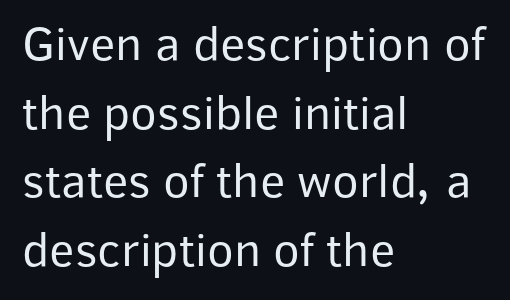
Regarding leading, the lines here are spaced in the standard way. Reading down the block, your eye returns to a fixed left position each line. Underlining? Definitely not there. You could not count columns in this text — the font is proportionally spaced. The font family rendered here belongs to the sans-serif group.
